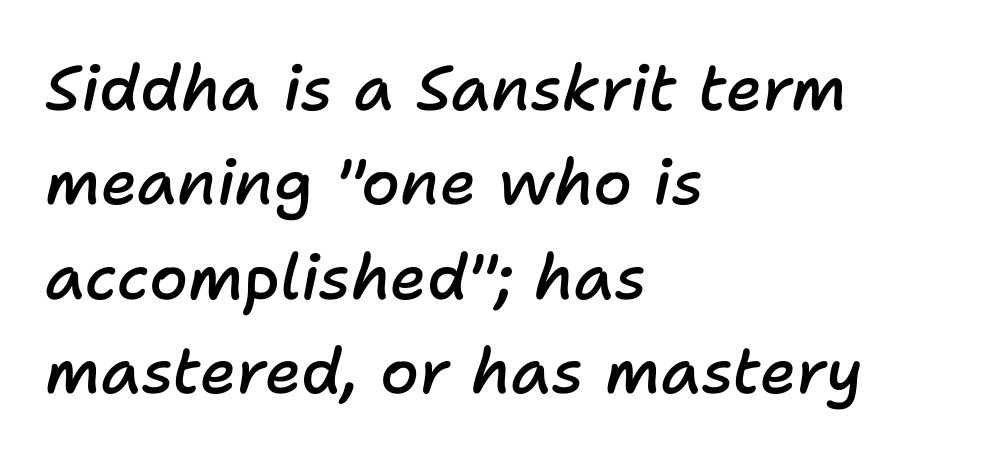
Q: Is the text bold? A: Semi-bold.
Q: Is the text italic (slanted)? A: Yes, it leans right by about 11 degrees.
Q: Is the text underlined? A: No.
Q: How is the paragraph aligned? A: Left-aligned.
Q: Is the spacing between letters normal or unusually wide? A: Normal.
Q: Is the spacing between lines tight, normal or loose? A: Normal.
Q: Width (condensed, normal, or wide)? A: Normal.
Q: Stroke contrast? A: Low.
Q: x-height? A: Medium.
Q: Monospaced? A: No.
